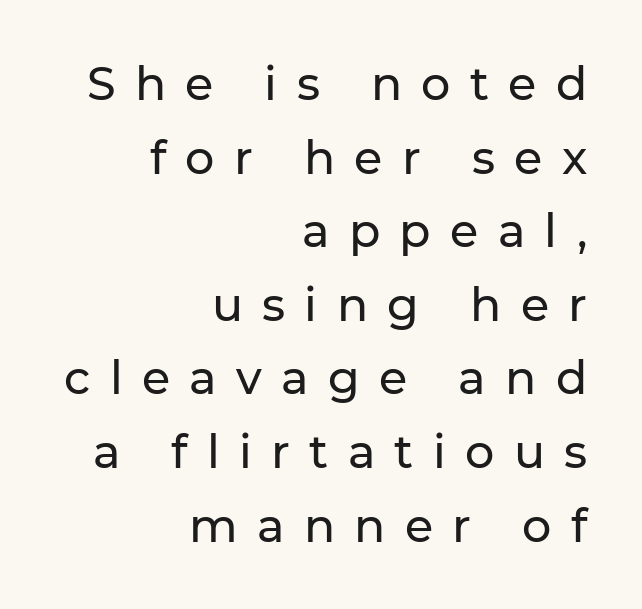
Q: Is the text italic (slanted)? A: No, it is upright.
Q: Is the typeface a serif or a sans-serif typeface? A: Sans-serif.
Q: Is the text underlined? A: No.
Q: How is the paragraph aligned? A: Right-aligned.
Q: Is the spacing between letters normal or unusually wide? A: Unusually wide.
Q: Is the spacing between lines tight, normal or loose? A: Normal.
Q: Width (condensed, normal, or wide)? A: Normal.
Q: Stroke contrast? A: Low.
Q: x-height? A: Medium.
Q: Monospaced? A: No.
